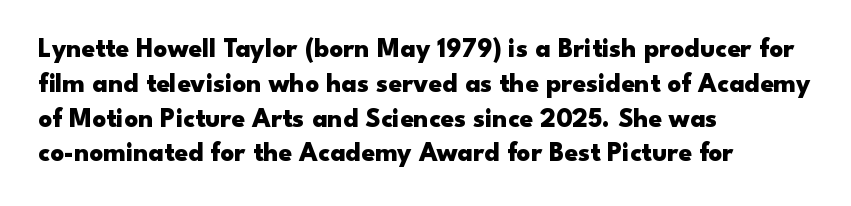
{"italic": "no", "bold": "yes", "underline": "no", "align": "left", "line_spacing": "normal", "line_spacing_ratio": 1.29, "letter_spacing": "normal", "letter_spacing_em": 0.0, "glyph_px": 27}
